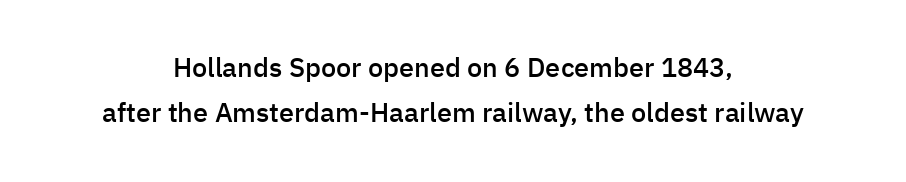
Ascenders rise straight up at ninety degrees. Each row of text sits above clean, open space. Default kerning and tracking; the words read as compact shapes. One-word summary of the alignment: center. Stroke thickness is moderately raised; the sample reads as semibold.
